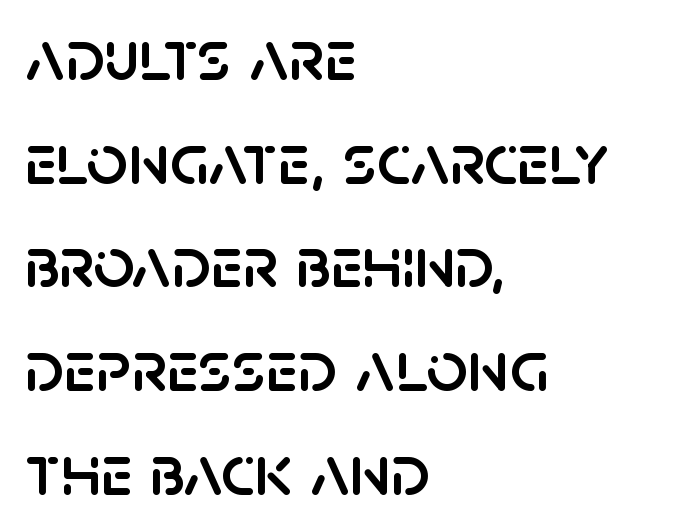
{"serif": "no", "italic": "no", "width": "normal", "stroke_contrast": "low", "x_height": "large", "monospaced": "no", "underline": "no", "align": "left", "line_spacing": "normal", "line_spacing_ratio": 1.42, "letter_spacing": "normal", "letter_spacing_em": 0.0, "glyph_px": 73}
